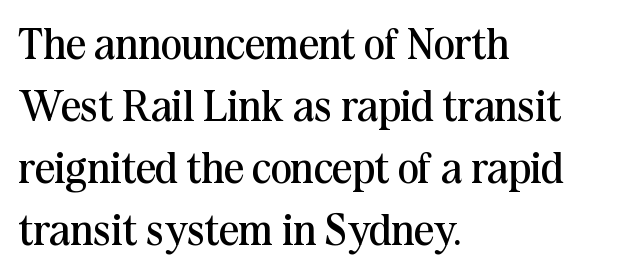
If you measured baseline to baseline, you'd find a middling distance. Examine the stroke ends and you'll spot serifs. Left-aligned paragraph, ragged on the right. No italicization has been applied; the sample stays upright.
